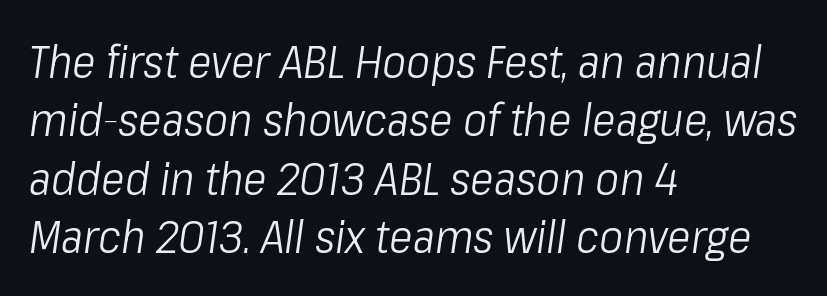
Q: Is the text bold? A: No.
Q: Is the text italic (slanted)? A: Yes, it leans right by about 8 degrees.
Q: Is the text underlined? A: No.
Q: How is the paragraph aligned? A: Left-aligned.
Q: Is the spacing between letters normal or unusually wide? A: Normal.
Q: Is the spacing between lines tight, normal or loose? A: Normal.
Q: Width (condensed, normal, or wide)? A: Condensed.
Q: Stroke contrast? A: Low.
Q: x-height? A: Medium.
Q: Monospaced? A: No.
